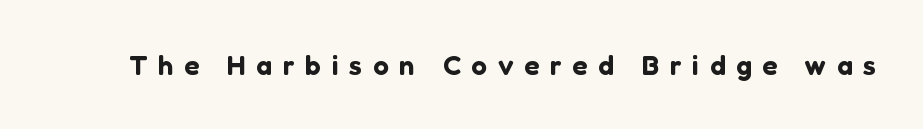
Descender tails drop into unmarked territory. Regarding serifs, this sample does without them. The passage shown is typed in a proportional face where columns would drift. Upright lettering throughout.
